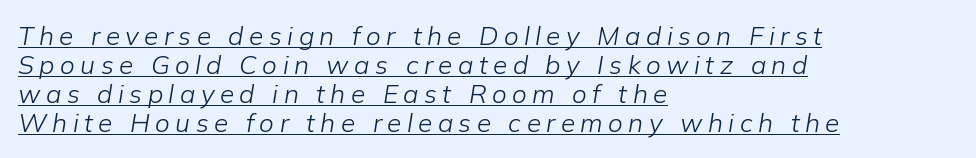
Q: Is the text bold? A: No.
Q: Is the text italic (slanted)? A: Yes, it leans right by about 9 degrees.
Q: Is the text underlined? A: Yes.
Q: How is the paragraph aligned? A: Left-aligned.
Q: Is the spacing between letters normal or unusually wide? A: Unusually wide.
Q: Is the spacing between lines tight, normal or loose? A: Tight.
